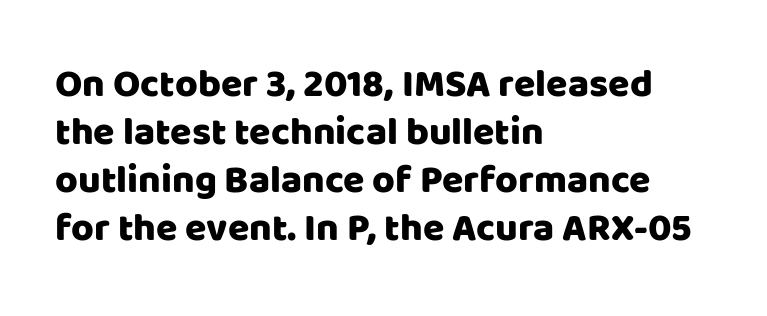
Posture: upright roman. These lines stack with their left ends in a neat column. Bare-footed words on every line. The type family on display is of the sans-serif kind. The passage shown is typed in a proportional face where columns would drift.
